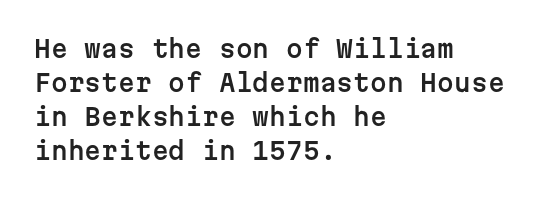
Q: Is the text italic (slanted)? A: No, it is upright.
Q: Is the text underlined? A: No.
Q: How is the paragraph aligned? A: Left-aligned.
Q: Is the spacing between letters normal or unusually wide? A: Normal.
Q: Is the spacing between lines tight, normal or loose? A: Normal.
